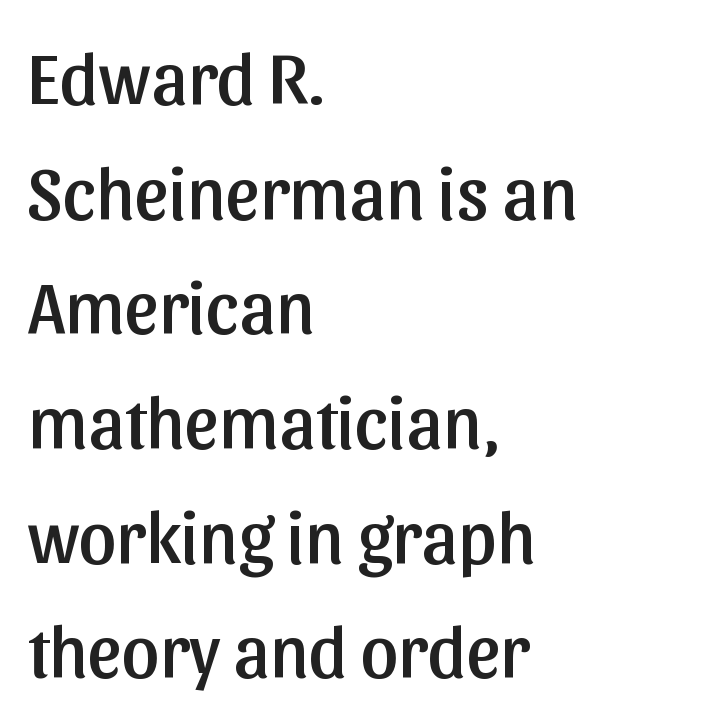
Q: Is the text italic (slanted)? A: No, it is upright.
Q: Is the typeface a serif or a sans-serif typeface? A: Sans-serif.
Q: Is the text underlined? A: No.
Q: How is the paragraph aligned? A: Left-aligned.
Q: Is the spacing between letters normal or unusually wide? A: Normal.
Q: Is the spacing between lines tight, normal or loose? A: Normal.
Q: Width (condensed, normal, or wide)? A: Normal.
Q: Stroke contrast? A: Low.
Q: x-height? A: Medium.
Q: Monospaced? A: No.
